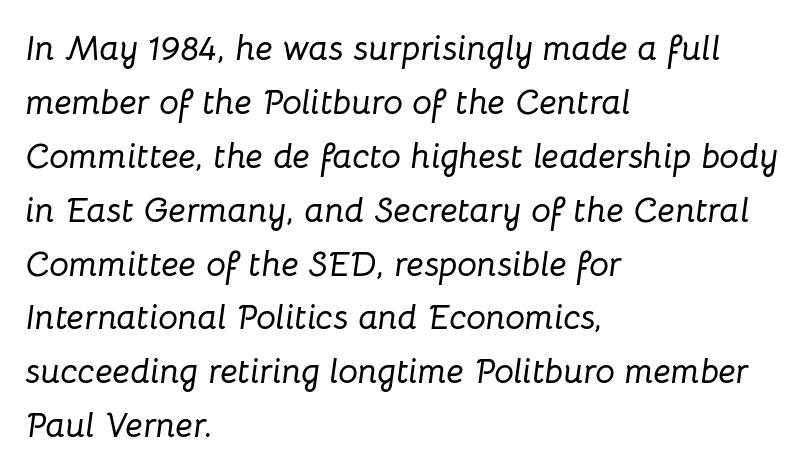
{"italic": "yes", "lean": "right", "slant_degrees": 8, "width": "normal", "stroke_contrast": "low", "x_height": "medium", "monospaced": "no", "underline": "no", "align": "left", "line_spacing": "normal", "line_spacing_ratio": 1.54, "letter_spacing": "normal", "letter_spacing_em": 0.0, "glyph_px": 35}
